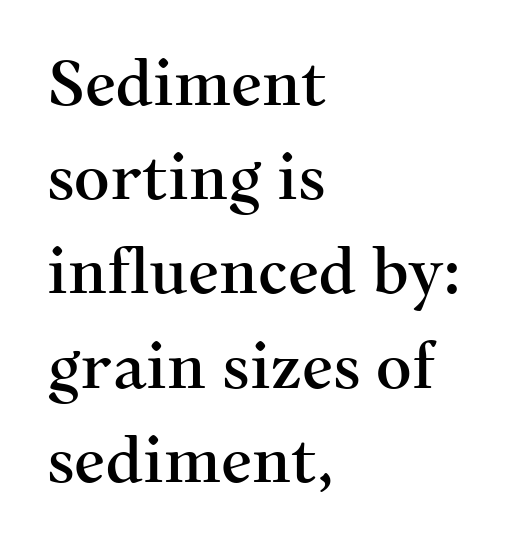
The image shows 62 px serif type, upright; set left-aligned, normal line spacing (1.52x), normal letter spacing, not underlined; medium stroke contrast and a medium x-height.
